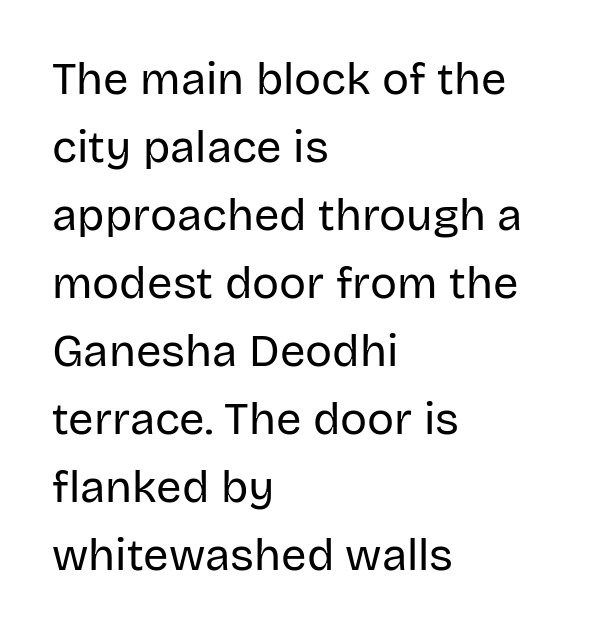
The image shows 45 px regular-weight sans-serif type, upright; set left-aligned, normal line spacing (1.51x), normal letter spacing, not underlined; low stroke contrast and a large x-height.
